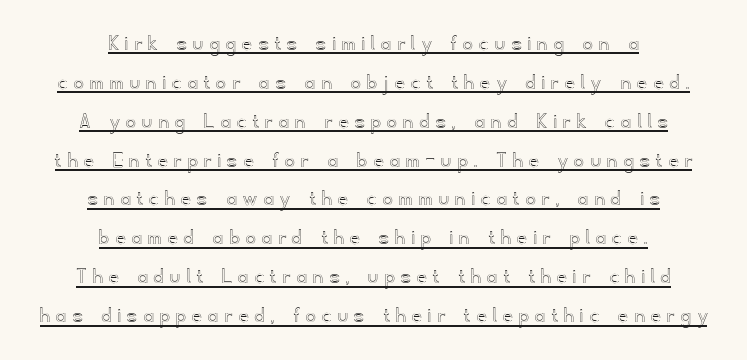
This is underlined copy, the kind a proofreader might mark for attention. This rendering widens character spacing well past its baseline value. A typesetter would mark this as roman, not italic. The vertical gap from one line to the next is medium. Both edges are ragged and mirror each other, which tells us the setting is centered.
